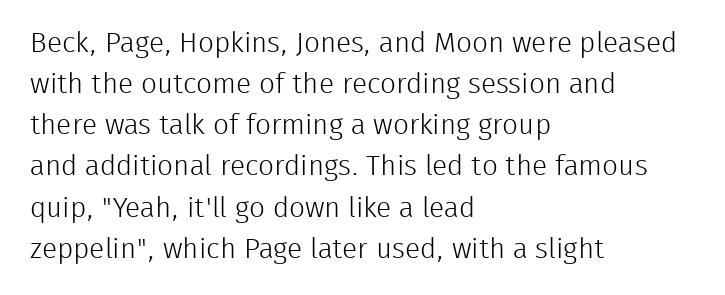
{"serif": "no", "italic": "no", "bold": "no", "weight": "light", "width": "normal", "stroke_contrast": "low", "x_height": "medium", "monospaced": "no", "underline": "no", "align": "left", "line_spacing": "normal", "line_spacing_ratio": 1.47, "letter_spacing": "normal", "letter_spacing_em": 0.0, "glyph_px": 28}
